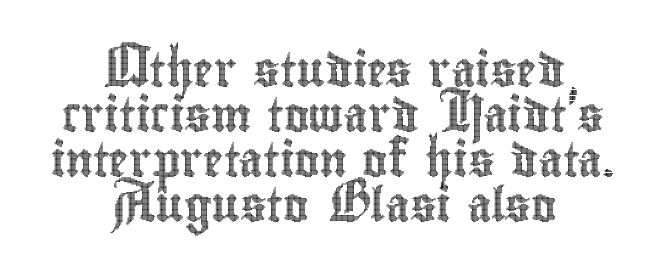
{"italic": "no", "width": "condensed", "x_height": "small", "monospaced": "no", "underline": "no", "align": "center", "line_spacing": "normal", "line_spacing_ratio": 1.32, "letter_spacing": "normal", "letter_spacing_em": 0.0, "glyph_px": 34}
